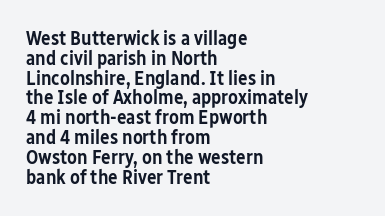
Q: Is the text bold? A: Semi-bold.
Q: Is the text italic (slanted)? A: No, it is upright.
Q: Is the text underlined? A: No.
Q: How is the paragraph aligned? A: Left-aligned.
Q: Is the spacing between letters normal or unusually wide? A: Normal.
Q: Is the spacing between lines tight, normal or loose? A: Tight.
